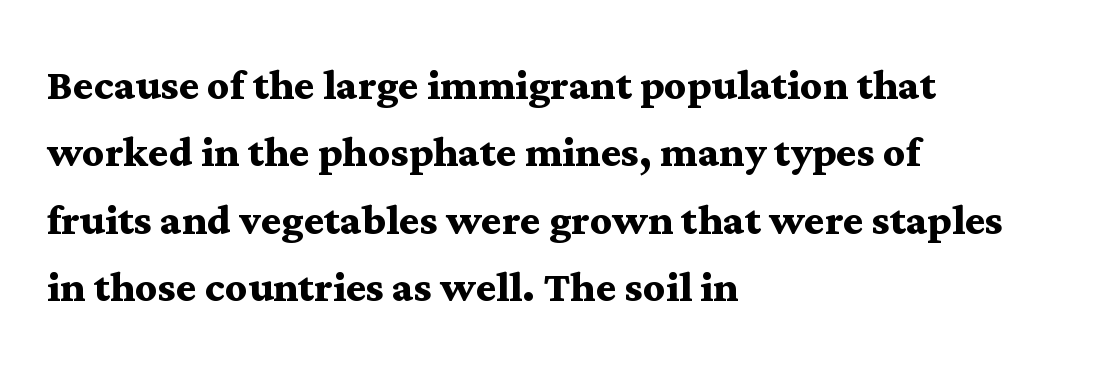
{"serif": "yes", "italic": "no", "bold": "yes", "weight": "semibold", "width": "wide", "stroke_contrast": "medium", "x_height": "medium", "monospaced": "no", "underline": "no", "align": "left", "line_spacing": "normal", "line_spacing_ratio": 1.25, "letter_spacing": "normal", "letter_spacing_em": 0.0, "glyph_px": 54}
